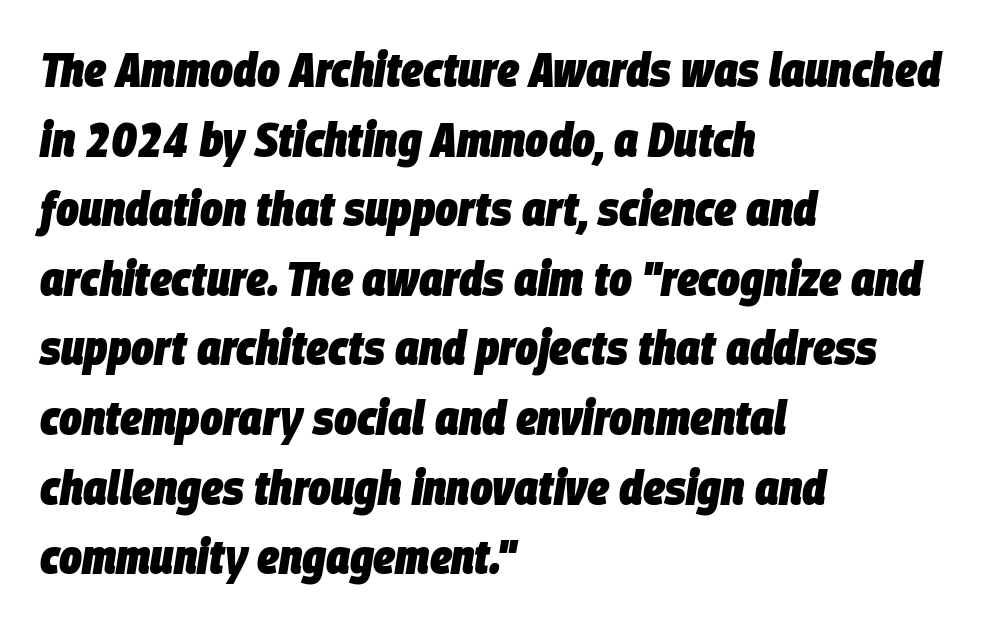
The image shows 48 px heavy, condensed type, italic (leaning right); set left-aligned, normal line spacing (1.45x), normal letter spacing, not underlined; low stroke contrast and a large x-height.
